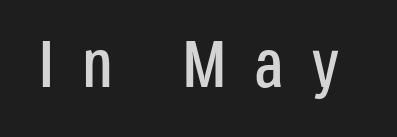
The image shows 67 px condensed sans-serif type, upright; set unusually wide letter spacing (+0.41 em), not underlined; low stroke contrast and a large x-height.
